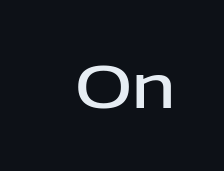
The image shows 60 px semibold sans-serif type, upright; set normal letter spacing, not underlined; low stroke contrast and a medium x-height.
